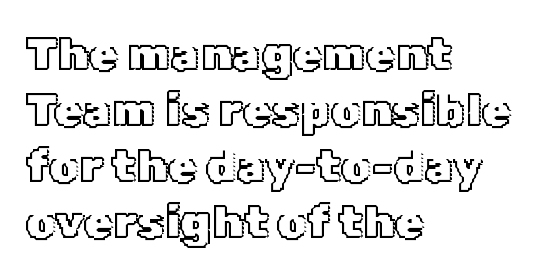
Here the glyphs are tracked normally, forming tight word shapes. Honestly, there is no underline to notice here at all. The lettering holds an erect, upright posture throughout. Do the characters align in a grid? No, the font is proportional. A student would call this left alignment; a typographer would say flush left, rag right.
